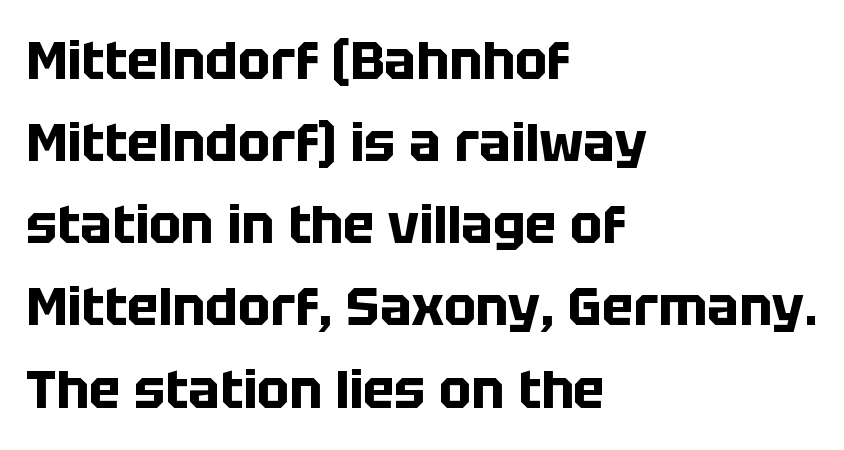
{"serif": "no", "italic": "no", "bold": "yes", "weight": "bold", "width": "normal", "stroke_contrast": "low", "x_height": "large", "monospaced": "no", "underline": "no", "align": "left", "line_spacing": "normal", "line_spacing_ratio": 1.55, "letter_spacing": "normal", "letter_spacing_em": 0.0, "glyph_px": 53}
